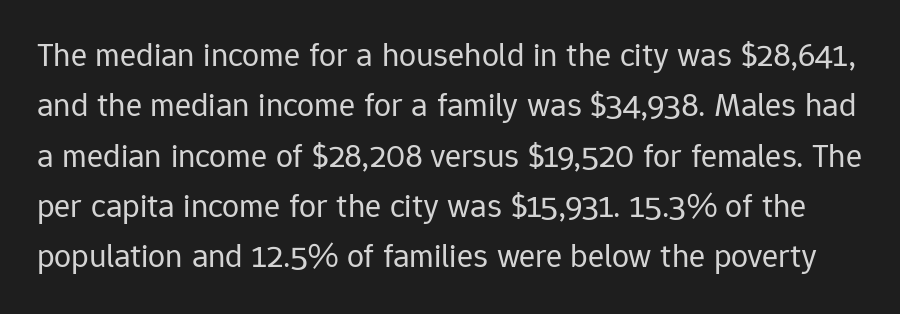
The image shows 34 px regular-weight sans-serif type, upright; set normal line spacing (1.48x), normal letter spacing, not underlined; low stroke contrast and a medium x-height.
